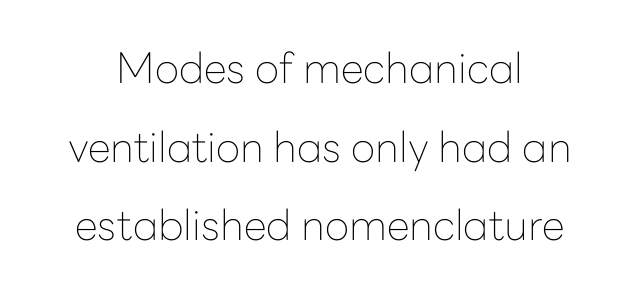
Q: Is the text bold? A: No.
Q: Is the text italic (slanted)? A: No, it is upright.
Q: Is the typeface a serif or a sans-serif typeface? A: Sans-serif.
Q: Is the text underlined? A: No.
Q: Is the spacing between letters normal or unusually wide? A: Normal.
Q: Width (condensed, normal, or wide)? A: Normal.
Q: Stroke contrast? A: Low.
Q: x-height? A: Medium.
Q: Monospaced? A: No.
